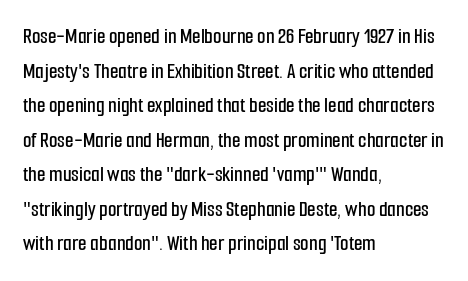
{"italic": "no", "underline": "no", "align": "left", "line_spacing": "normal", "line_spacing_ratio": 1.57, "letter_spacing": "normal", "letter_spacing_em": 0.0, "glyph_px": 22}
